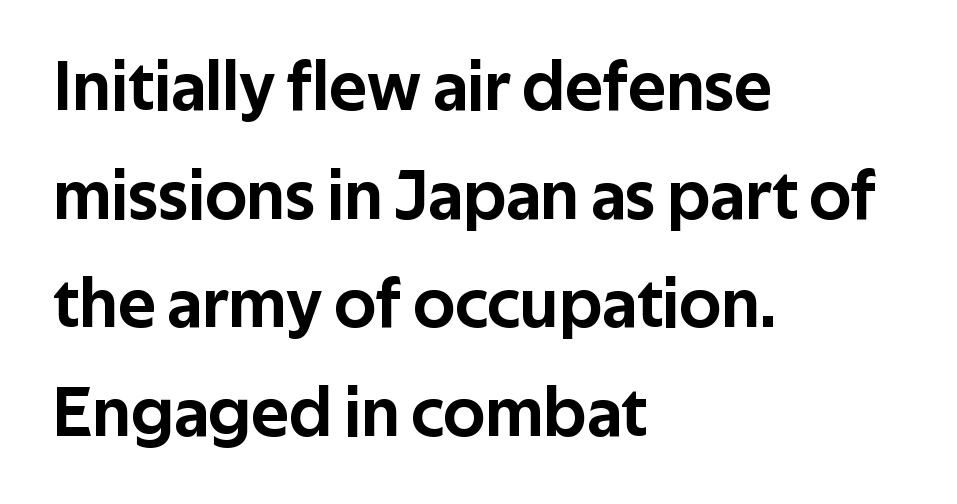
{"serif": "no", "italic": "no", "width": "normal", "stroke_contrast": "low", "x_height": "medium", "monospaced": "no", "underline": "no", "align": "left", "line_spacing": "normal", "line_spacing_ratio": 1.53, "letter_spacing": "normal", "letter_spacing_em": 0.0, "glyph_px": 71}
